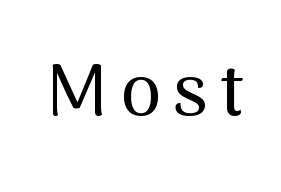
{"serif": "no", "italic": "no", "width": "normal", "stroke_contrast": "medium", "x_height": "medium", "monospaced": "no", "underline": "no", "glyph_px": 73}
